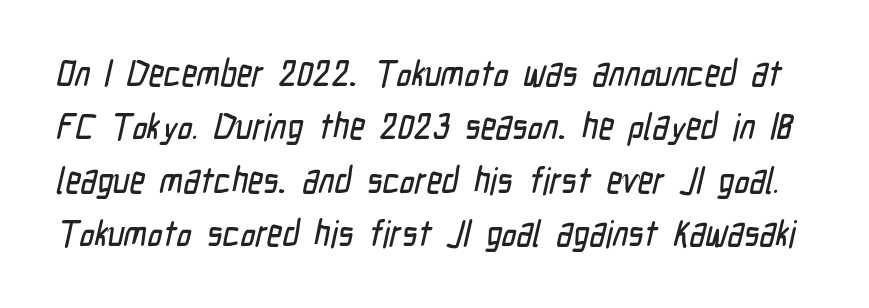
The image shows 37 px condensed sans-serif type; set normal line spacing (1.44x), normal letter spacing, not underlined; low stroke contrast and a medium x-height.
